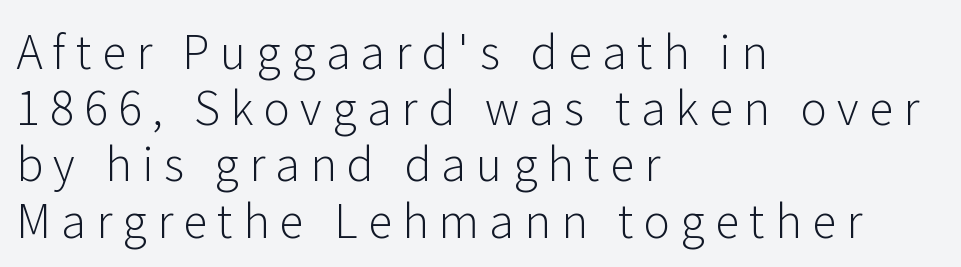
Q: Is the text bold? A: No.
Q: Is the text italic (slanted)? A: No, it is upright.
Q: Is the typeface a serif or a sans-serif typeface? A: Sans-serif.
Q: Is the text underlined? A: No.
Q: How is the paragraph aligned? A: Left-aligned.
Q: Is the spacing between letters normal or unusually wide? A: Unusually wide.
Q: Is the spacing between lines tight, normal or loose? A: Normal.
Q: Width (condensed, normal, or wide)? A: Normal.
Q: Stroke contrast? A: Low.
Q: x-height? A: Medium.
Q: Monospaced? A: No.
